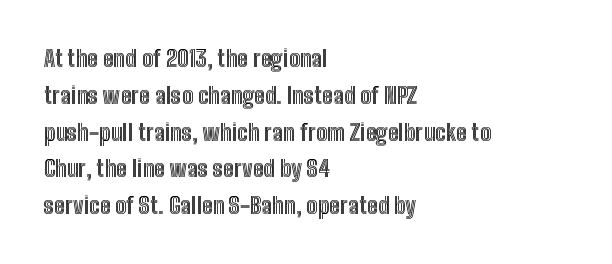
Every character sits straight up, as roman type does. Where is the straight margin? On the left. The rendering uses a moderate line-height, typical for paragraphs. Just letters on the line, the space beneath them empty. Compared with typical body copy, the letter spacing here is the same.
